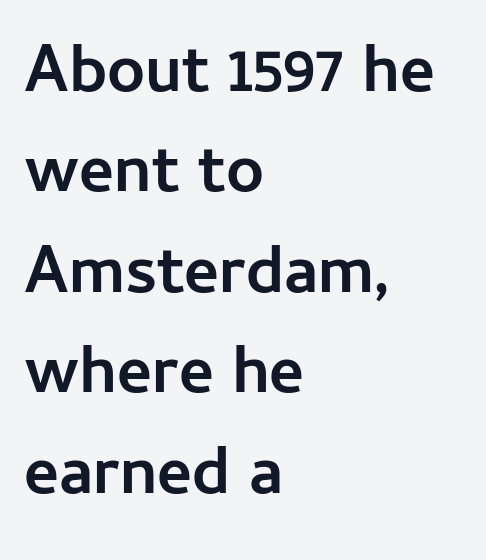
A typesetter would call this zero additional tracking. Each row of text sits above clean, open space. Do the characters align in a grid? No, the font is proportional. Reading down the column, the eye jumps a familiar distance to each next line.
